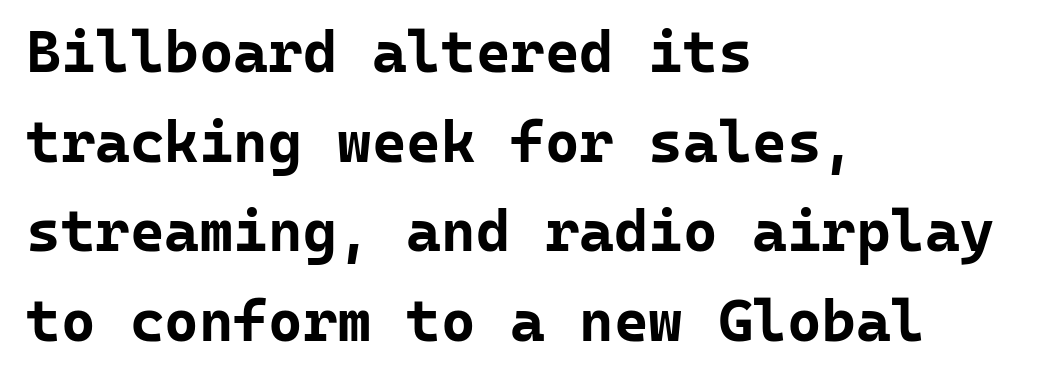
{"serif": "no", "italic": "no", "bold": "yes", "weight": "bold", "width": "normal", "stroke_contrast": "low", "x_height": "medium", "monospaced": "yes", "underline": "no", "align": "left", "line_spacing": "normal", "line_spacing_ratio": 1.52, "letter_spacing": "normal", "letter_spacing_em": 0.0, "glyph_px": 59}
